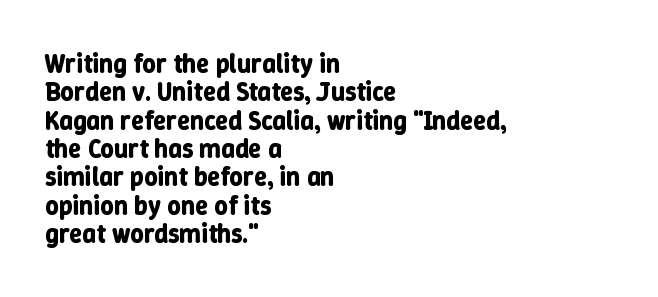
The image shows 26 px bold type, upright; set left-aligned, tight line spacing (1.09x), normal letter spacing, not underlined.
